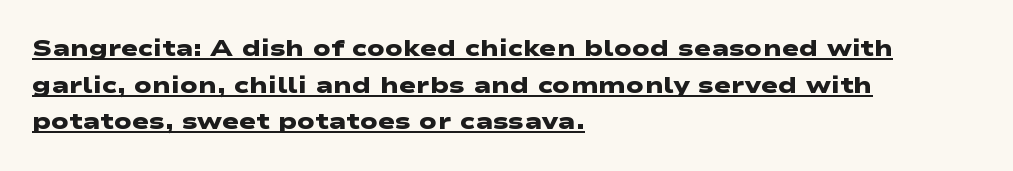
Q: Is the text bold? A: Yes.
Q: Is the text underlined? A: Yes.
Q: How is the paragraph aligned? A: Left-aligned.
Q: Is the spacing between letters normal or unusually wide? A: Normal.
Q: Is the spacing between lines tight, normal or loose? A: Normal.
